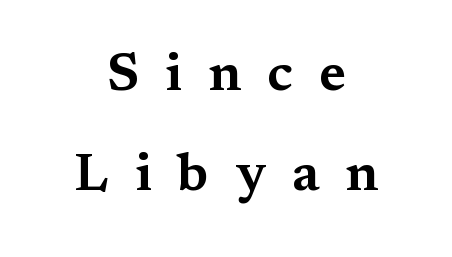
The image shows 53 px wide serif type, upright; set centered, line spacing 1.89x, unusually wide letter spacing (+0.49 em), not underlined; medium stroke contrast and a medium x-height.
